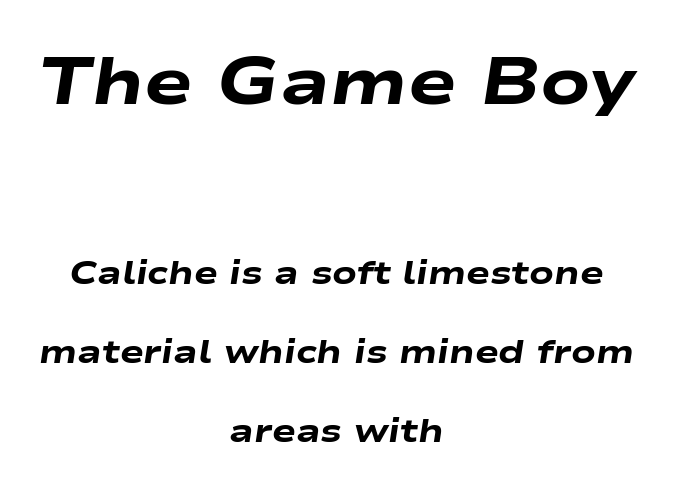
Q: Is the text bold? A: Yes.
Q: Is the text italic (slanted)? A: Yes, it leans right by about 9 degrees.
Q: Is the text underlined? A: No.
Q: How is the paragraph aligned? A: Centered.
Q: Is the spacing between letters normal or unusually wide? A: Normal.
Q: Is the spacing between lines tight, normal or loose? A: Loose.
Q: Which block of text is set in a larger size, the first (top) or the second (bottom)? A: The first (top) one.
Q: Width (condensed, normal, or wide)? A: Wide.
Q: Stroke contrast? A: Low.
Q: x-height? A: Medium.
Q: Monospaced? A: No.
